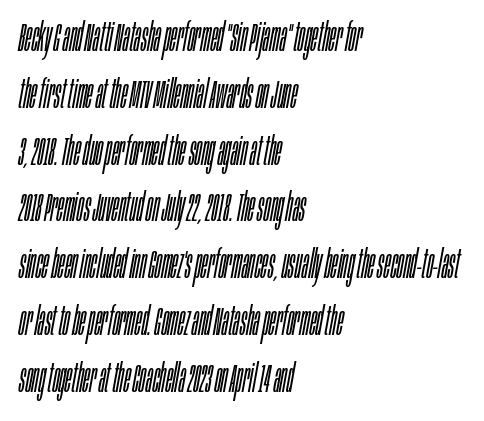
The image shows 40 px light, condensed type, italic (leaning right); set left-aligned, normal line spacing (1.42x), normal letter spacing, not underlined; low stroke contrast and a large x-height.
